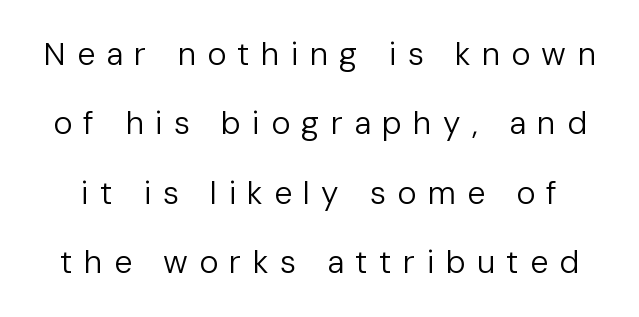
The image shows 32 px regular-weight sans-serif type, upright; set loose line spacing (2.17x), unusually wide letter spacing (+0.35 em), not underlined; low stroke contrast and a medium x-height.
